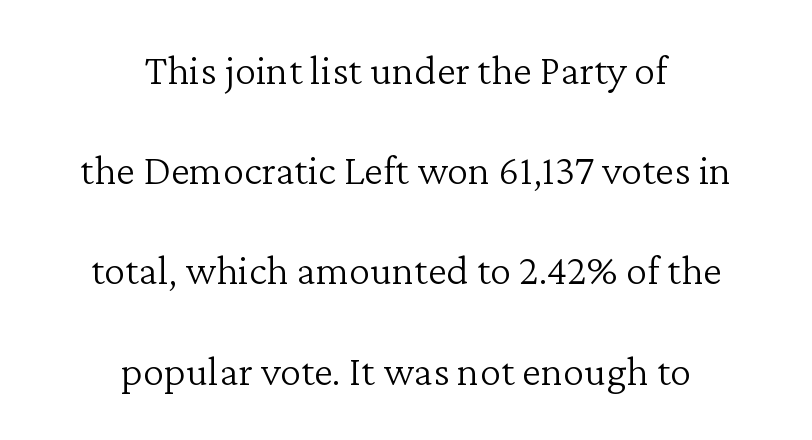
Q: Is the text bold? A: No.
Q: Is the text italic (slanted)? A: No, it is upright.
Q: Is the typeface a serif or a sans-serif typeface? A: Serif.
Q: Is the text underlined? A: No.
Q: How is the paragraph aligned? A: Centered.
Q: Is the spacing between letters normal or unusually wide? A: Normal.
Q: Is the spacing between lines tight, normal or loose? A: Loose.
Q: Width (condensed, normal, or wide)? A: Normal.
Q: Stroke contrast? A: Low.
Q: x-height? A: Medium.
Q: Monospaced? A: No.
